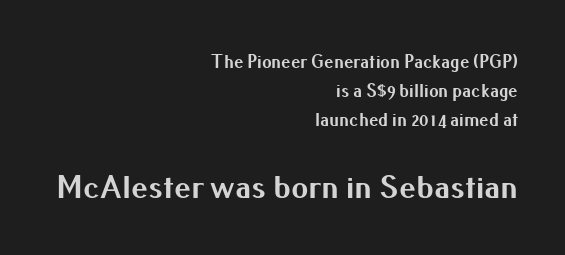
{"serif": "no", "italic": "no", "bold": "yes", "weight": "bold", "width": "normal", "stroke_contrast": "medium", "x_height": "small", "monospaced": "no", "underline": "no", "align": "right", "line_spacing": "normal", "line_spacing_ratio": 1.53, "letter_spacing": "normal", "letter_spacing_em": 0.0, "larger_block": "second", "size_ratio": 1.79, "glyph_px": 34}
